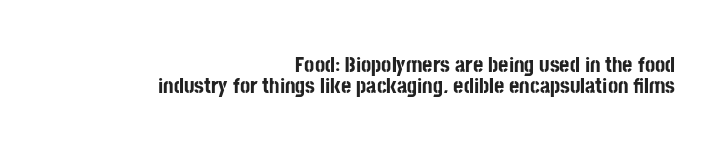
Q: Is the text bold? A: Yes.
Q: Is the text italic (slanted)? A: No, it is upright.
Q: Is the text underlined? A: No.
Q: How is the paragraph aligned? A: Right-aligned.
Q: Is the spacing between letters normal or unusually wide? A: Normal.
Q: Is the spacing between lines tight, normal or loose? A: Tight.
